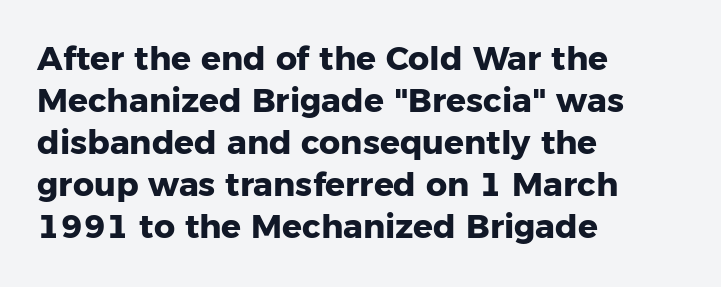
{"serif": "no", "italic": "no", "bold": "yes", "weight": "heavy", "width": "normal", "stroke_contrast": "low", "x_height": "medium", "monospaced": "no", "underline": "no", "align": "left", "line_spacing": "normal", "line_spacing_ratio": 1.27, "letter_spacing": "normal", "letter_spacing_em": 0.0, "glyph_px": 33}
